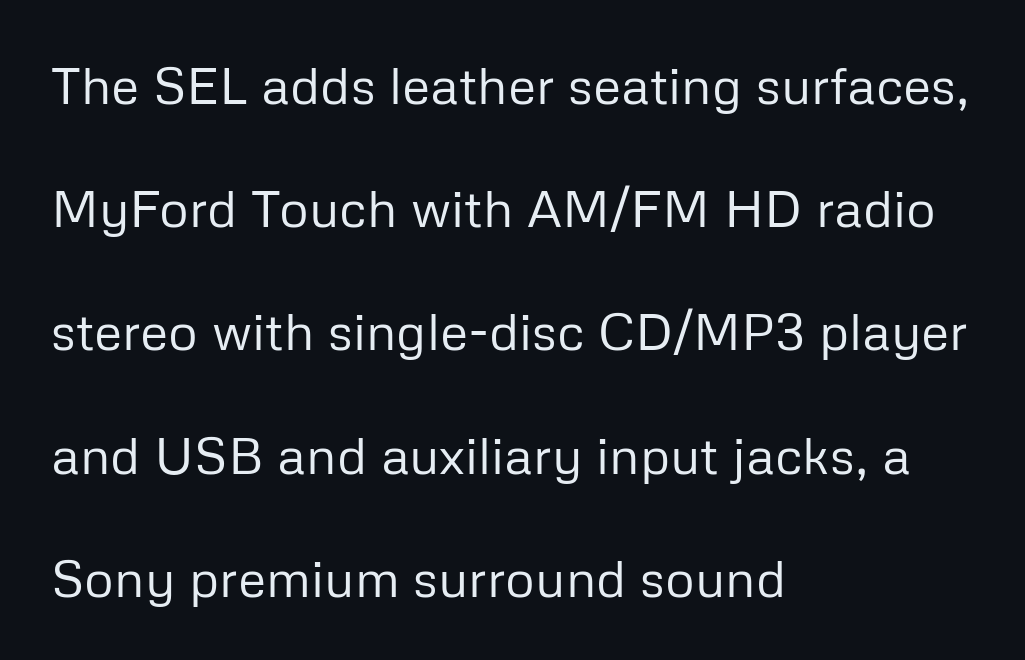
Q: Is the text bold? A: No.
Q: Is the text italic (slanted)? A: No, it is upright.
Q: Is the typeface a serif or a sans-serif typeface? A: Sans-serif.
Q: Is the text underlined? A: No.
Q: How is the paragraph aligned? A: Left-aligned.
Q: Is the spacing between letters normal or unusually wide? A: Normal.
Q: Is the spacing between lines tight, normal or loose? A: Loose.
Q: Width (condensed, normal, or wide)? A: Normal.
Q: Stroke contrast? A: Low.
Q: x-height? A: Medium.
Q: Monospaced? A: No.
